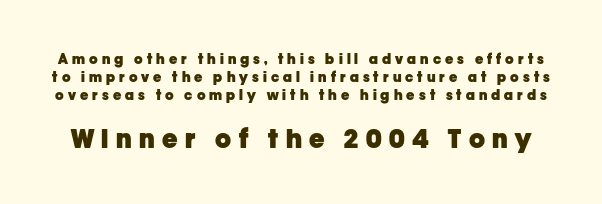
The image shows 26 px bold type, upright; set normal line spacing (1.27x), unusually wide letter spacing (+0.29 em), not underlined; the second (bottom) block is 1.86x larger.
